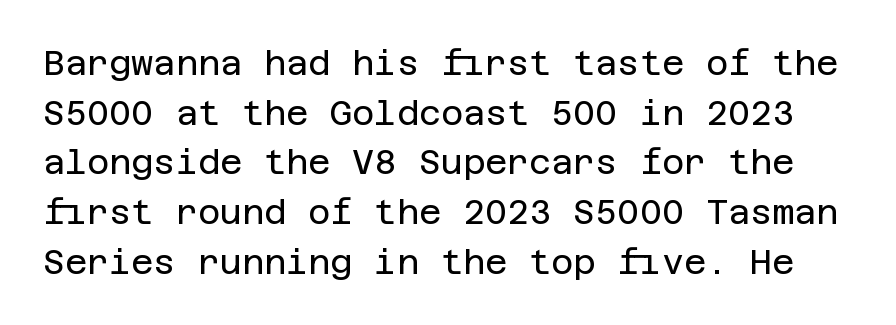
{"serif": "no", "italic": "no", "bold": "no", "weight": "regular", "width": "normal", "stroke_contrast": "low", "x_height": "large", "underline": "no", "line_spacing": "normal", "line_spacing_ratio": 1.46, "letter_spacing": "normal", "letter_spacing_em": 0.0, "glyph_px": 34}
